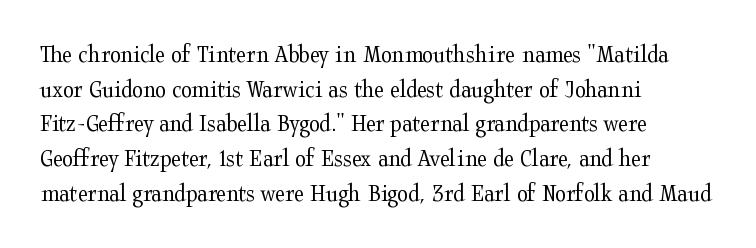
Q: Is the text bold? A: No.
Q: Is the text italic (slanted)? A: No, it is upright.
Q: Is the text underlined? A: No.
Q: How is the paragraph aligned? A: Left-aligned.
Q: Is the spacing between letters normal or unusually wide? A: Normal.
Q: Is the spacing between lines tight, normal or loose? A: Normal.
